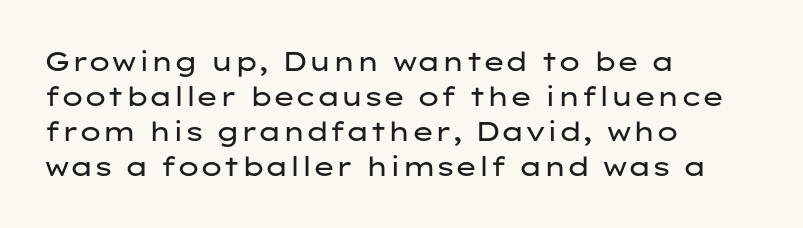
{"italic": "no", "bold": "no", "underline": "no", "align": "left", "line_spacing": "normal", "line_spacing_ratio": 1.3, "letter_spacing": "normal", "letter_spacing_em": 0.0, "glyph_px": 27}
